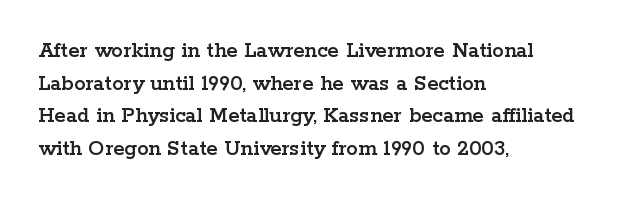
Q: Is the text italic (slanted)? A: No, it is upright.
Q: Is the text underlined? A: No.
Q: How is the paragraph aligned? A: Left-aligned.
Q: Is the spacing between letters normal or unusually wide? A: Normal.
Q: Is the spacing between lines tight, normal or loose? A: Normal.
